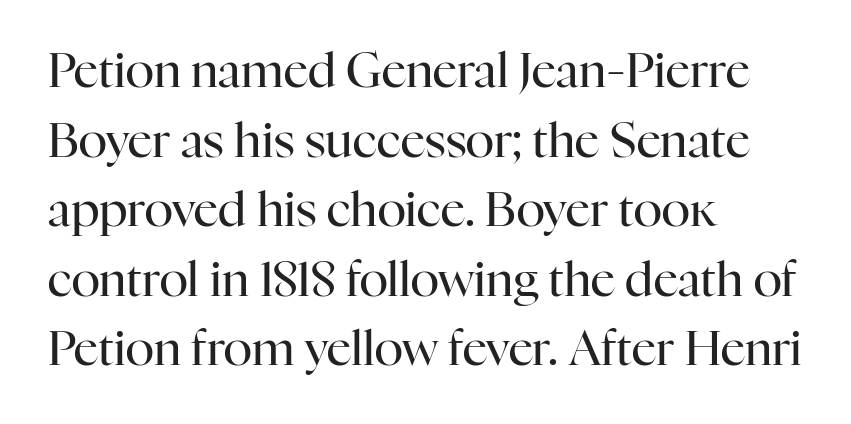
The image shows 48 px regular-weight serif type, upright; set left-aligned, normal line spacing (1.45x), normal letter spacing, not underlined; high stroke contrast and a medium x-height.
